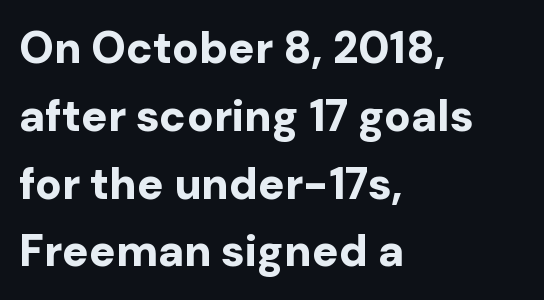
Q: Is the text bold? A: Yes.
Q: Is the text italic (slanted)? A: No, it is upright.
Q: Is the typeface a serif or a sans-serif typeface? A: Sans-serif.
Q: Is the text underlined? A: No.
Q: How is the paragraph aligned? A: Left-aligned.
Q: Is the spacing between letters normal or unusually wide? A: Normal.
Q: Is the spacing between lines tight, normal or loose? A: Normal.
Q: Width (condensed, normal, or wide)? A: Normal.
Q: Stroke contrast? A: Low.
Q: x-height? A: Medium.
Q: Monospaced? A: No.
